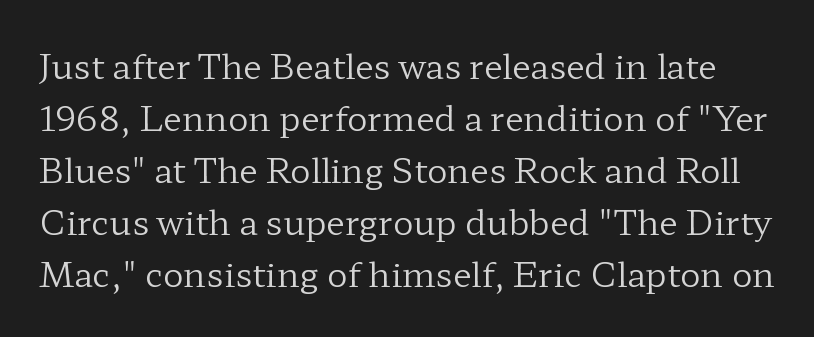
{"serif": "yes", "italic": "no", "bold": "no", "weight": "regular", "width": "wide", "stroke_contrast": "low", "x_height": "medium", "monospaced": "no", "underline": "no", "line_spacing": "normal", "line_spacing_ratio": 1.53, "letter_spacing": "normal", "letter_spacing_em": 0.0, "glyph_px": 34}
